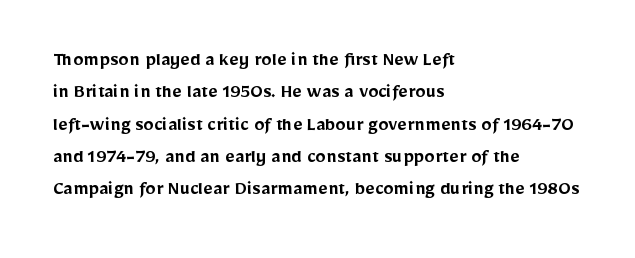
{"italic": "no", "bold": "semi", "underline": "no", "align": "left", "line_spacing": "normal", "line_spacing_ratio": 1.54, "letter_spacing": "normal", "letter_spacing_em": 0.0, "glyph_px": 21}
